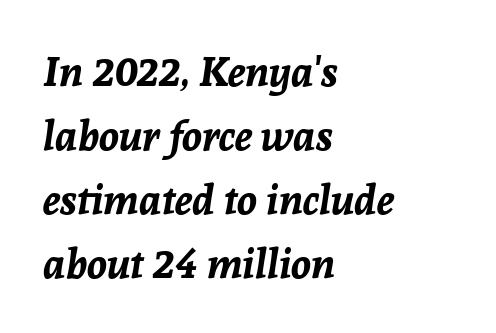
Q: Is the text bold? A: Yes.
Q: Is the text italic (slanted)? A: Yes, it leans right by about 8 degrees.
Q: Is the text underlined? A: No.
Q: How is the paragraph aligned? A: Left-aligned.
Q: Is the spacing between letters normal or unusually wide? A: Normal.
Q: Is the spacing between lines tight, normal or loose? A: Normal.
Q: Width (condensed, normal, or wide)? A: Normal.
Q: Stroke contrast? A: Low.
Q: x-height? A: Medium.
Q: Monospaced? A: No.
